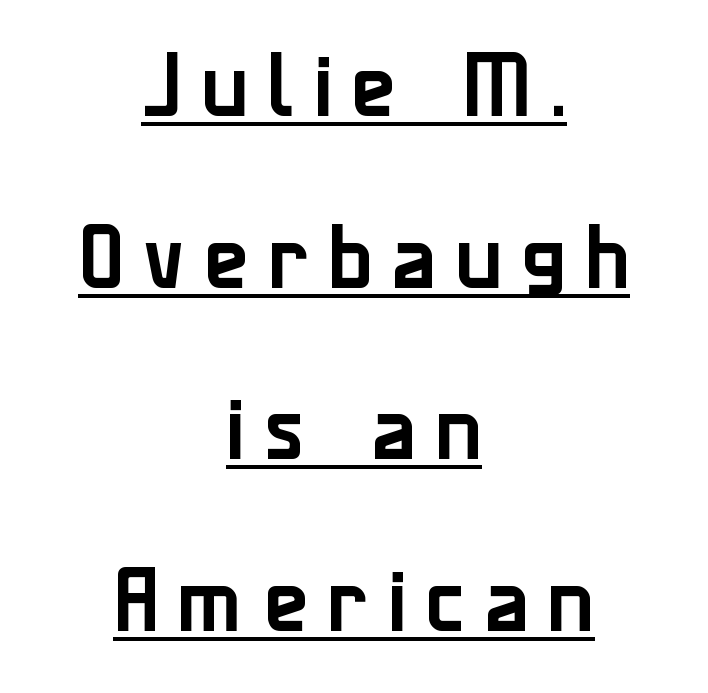
{"serif": "no", "italic": "no", "width": "normal", "stroke_contrast": "low", "x_height": "medium", "monospaced": "no", "underline": "yes", "align": "center", "line_spacing": "loose", "line_spacing_ratio": 2.35, "letter_spacing": "wide", "letter_spacing_em": 0.26, "glyph_px": 73}
